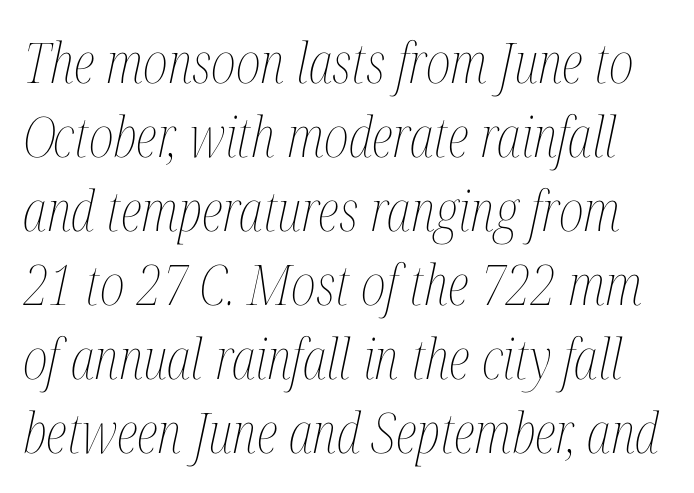
The image shows 56 px thin, condensed type, italic (leaning right); set normal line spacing (1.32x), normal letter spacing, not underlined; medium stroke contrast and a medium x-height.
